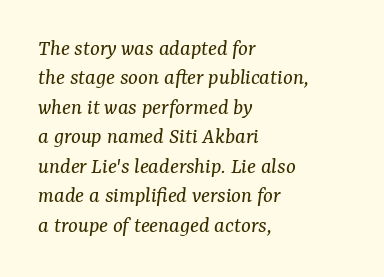
The image shows 23 px text type, italic (leaning right); set left-aligned, normal line spacing (1.28x), normal letter spacing, not underlined.
